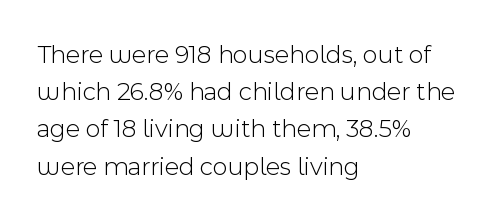
{"italic": "no", "bold": "no", "underline": "no", "align": "left", "line_spacing": "normal", "line_spacing_ratio": 1.43, "letter_spacing": "normal", "letter_spacing_em": 0.0, "glyph_px": 26}
